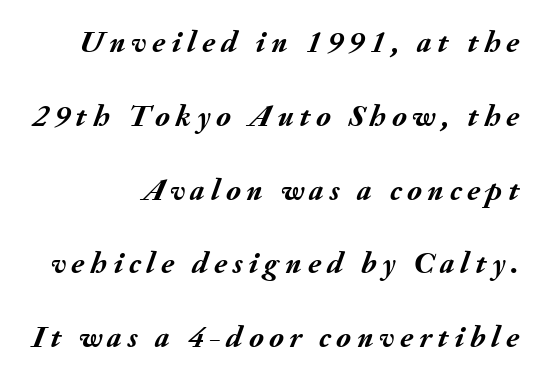
{"italic": "yes", "lean": "right", "slant_degrees": 20, "bold": "yes", "weight": "semibold", "width": "normal", "stroke_contrast": "medium", "x_height": "small", "monospaced": "no", "underline": "no", "align": "right", "line_spacing": "loose", "line_spacing_ratio": 2.38, "glyph_px": 31}
